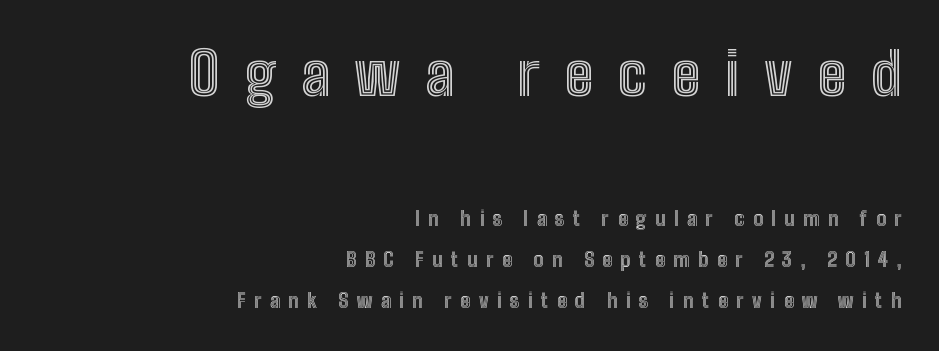
{"italic": "no", "width": "condensed", "x_height": "medium", "monospaced": "no", "underline": "no", "align": "right", "line_spacing": "loose", "line_spacing_ratio": 2.06, "letter_spacing": "wide", "letter_spacing_em": 0.42, "larger_block": "first", "size_ratio": 2.95, "glyph_px": 59}
